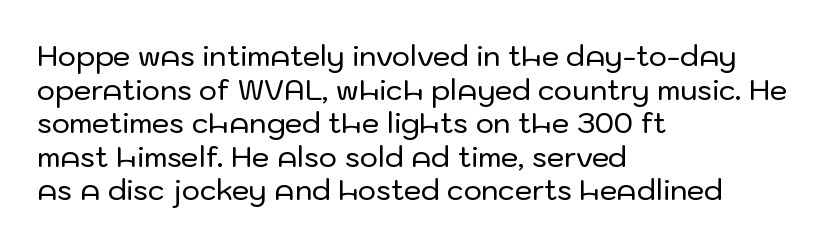
The image shows 28 px sans-serif type, upright; set left-aligned, line spacing 1.2x, normal letter spacing, not underlined; low stroke contrast and a medium x-height.
